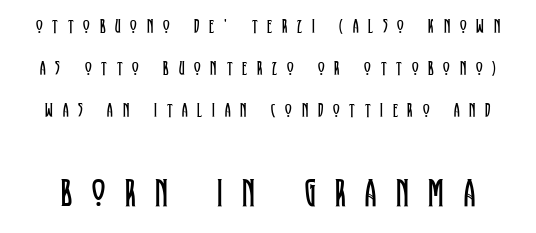
{"serif": "yes", "italic": "no", "bold": "no", "weight": "regular", "width": "condensed", "stroke_contrast": "low", "x_height": "large", "monospaced": "no", "underline": "no", "line_spacing": "loose", "line_spacing_ratio": 2.11, "letter_spacing": "wide", "letter_spacing_em": 0.49, "larger_block": "second", "size_ratio": 2.0, "glyph_px": 40}
